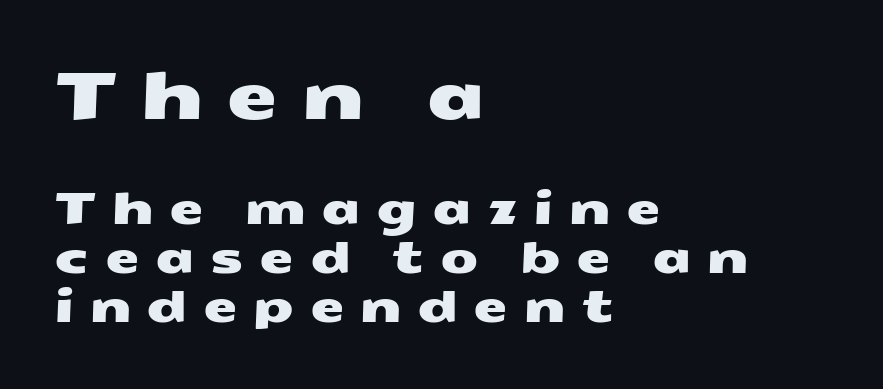
What stands out about the letter spacing? Its width — letters are far apart. Quick note: interline space is minimal. The compositor pushed each line to the left boundary. Classification — sans serif. The specimen omits any rule beneath the text block's lines.
